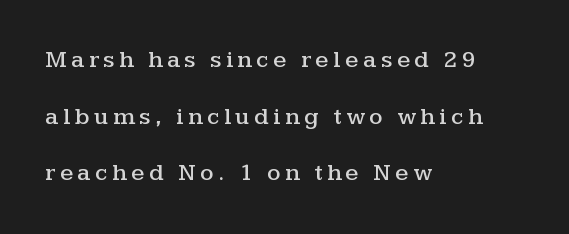
The image shows 24 px text type, upright; set left-aligned, loose line spacing (2.36x), not underlined.
